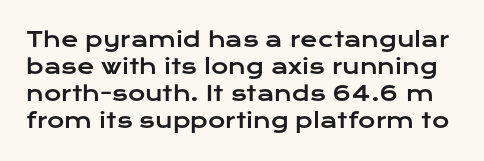
{"italic": "no", "underline": "no", "line_spacing": "normal", "line_spacing_ratio": 1.29, "letter_spacing": "normal", "letter_spacing_em": 0.0, "glyph_px": 21}
